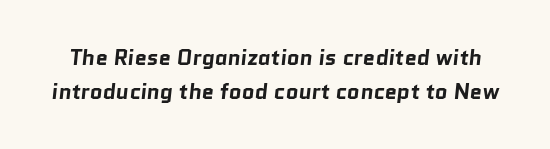
The image shows 22 px bold type; set normal line spacing (1.54x), normal letter spacing, not underlined.
